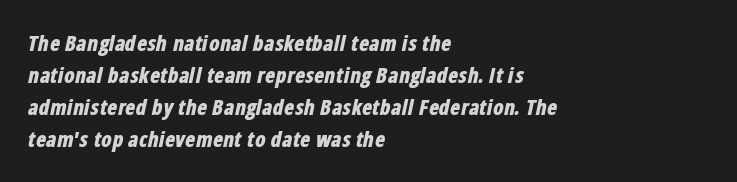
Q: Is the text bold? A: Yes.
Q: Is the text italic (slanted)? A: Yes, it leans right by about 12 degrees.
Q: Is the text underlined? A: No.
Q: How is the paragraph aligned? A: Left-aligned.
Q: Is the spacing between letters normal or unusually wide? A: Normal.
Q: Is the spacing between lines tight, normal or loose? A: Normal.
